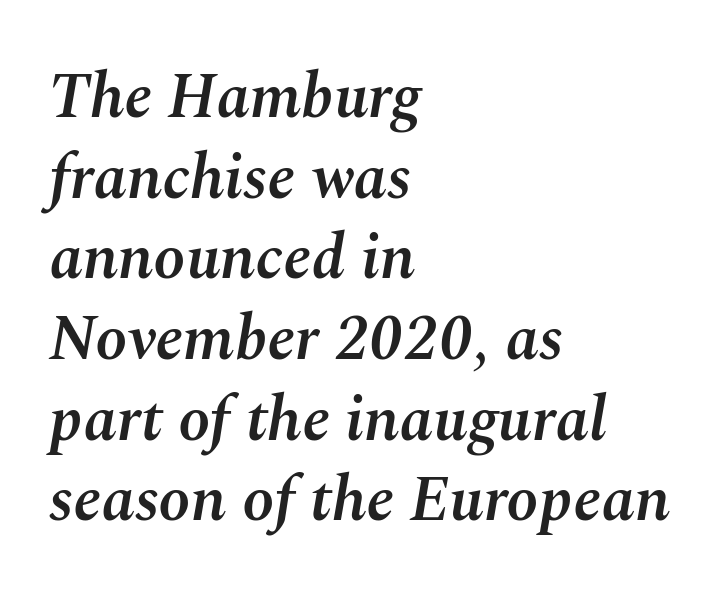
{"italic": "yes", "lean": "right", "slant_degrees": 10, "bold": "semi", "weight": "semibold", "width": "normal", "stroke_contrast": "medium", "x_height": "medium", "monospaced": "no", "underline": "no", "align": "left", "line_spacing": "normal", "line_spacing_ratio": 1.26, "letter_spacing": "normal", "letter_spacing_em": 0.0, "glyph_px": 64}
